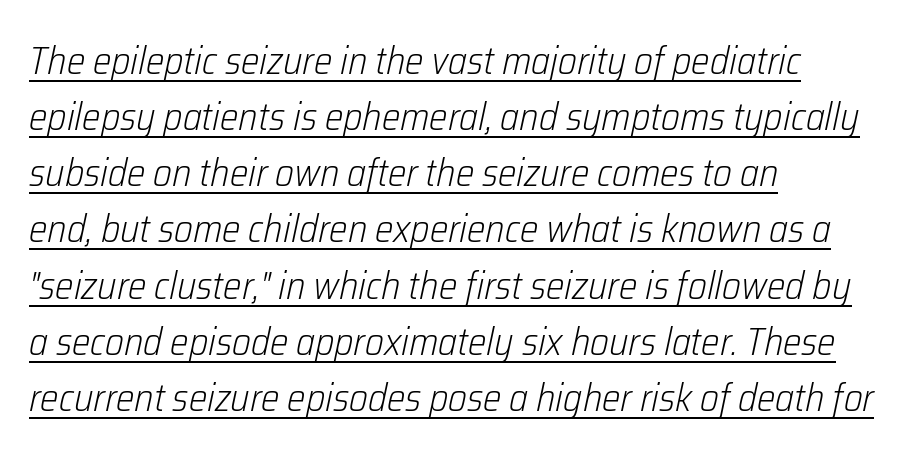
{"italic": "yes", "lean": "right", "slant_degrees": 12, "bold": "no", "weight": "light", "width": "condensed", "stroke_contrast": "low", "x_height": "medium", "monospaced": "no", "underline": "yes", "align": "left", "line_spacing": "normal", "line_spacing_ratio": 1.44, "letter_spacing": "normal", "letter_spacing_em": 0.0, "glyph_px": 39}
